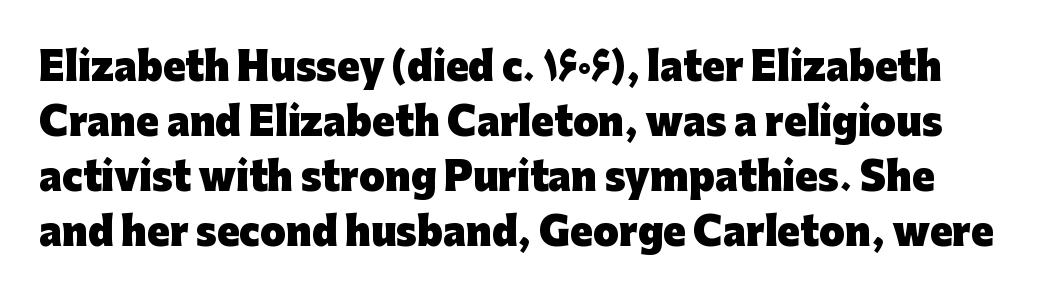
Q: Is the text bold? A: Yes.
Q: Is the text italic (slanted)? A: No, it is upright.
Q: Is the typeface a serif or a sans-serif typeface? A: Sans-serif.
Q: Is the text underlined? A: No.
Q: Is the spacing between letters normal or unusually wide? A: Normal.
Q: Is the spacing between lines tight, normal or loose? A: Normal.
Q: Width (condensed, normal, or wide)? A: Normal.
Q: Stroke contrast? A: Low.
Q: x-height? A: Medium.
Q: Monospaced? A: No.
